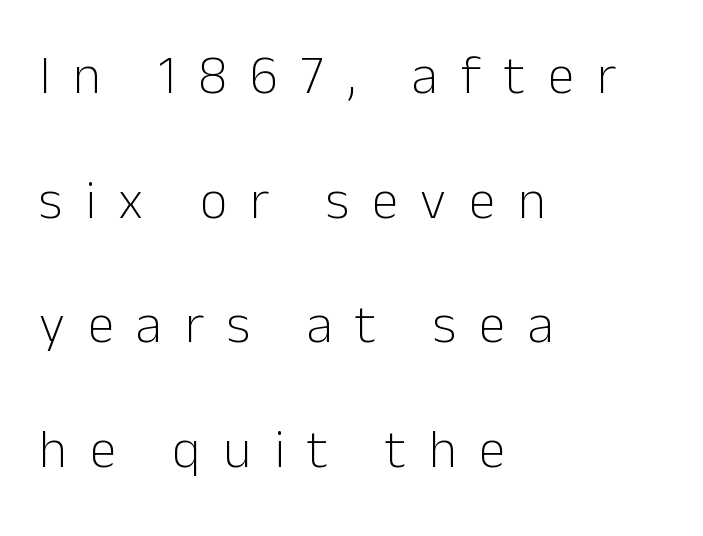
Q: Is the text bold? A: No.
Q: Is the text italic (slanted)? A: No, it is upright.
Q: Is the typeface a serif or a sans-serif typeface? A: Sans-serif.
Q: Is the text underlined? A: No.
Q: How is the paragraph aligned? A: Left-aligned.
Q: Is the spacing between letters normal or unusually wide? A: Unusually wide.
Q: Is the spacing between lines tight, normal or loose? A: Loose.
Q: Width (condensed, normal, or wide)? A: Normal.
Q: Stroke contrast? A: Low.
Q: x-height? A: Medium.
Q: Monospaced? A: No.
